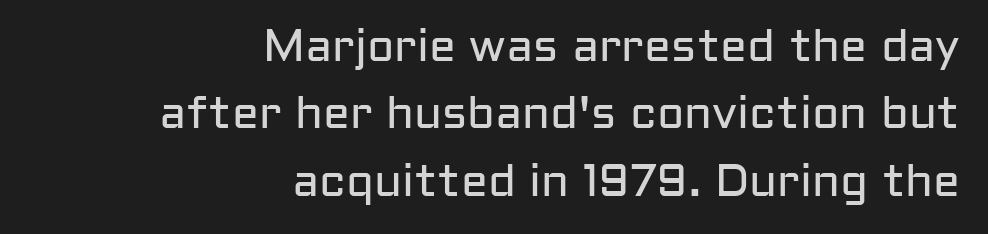
{"serif": "no", "italic": "no", "bold": "no", "weight": "regular", "width": "normal", "stroke_contrast": "low", "x_height": "medium", "monospaced": "no", "underline": "no", "align": "right", "line_spacing": "normal", "line_spacing_ratio": 1.5, "letter_spacing": "normal", "letter_spacing_em": 0.0, "glyph_px": 45}
